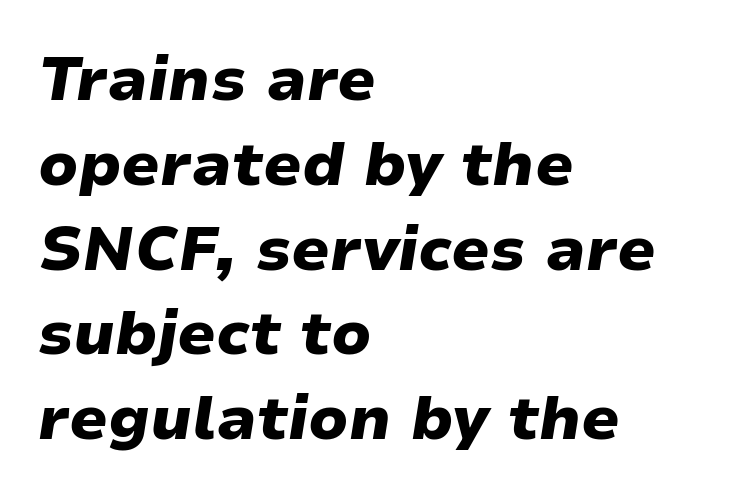
Q: Is the text bold? A: Yes.
Q: Is the text italic (slanted)? A: Yes, it leans right by about 9 degrees.
Q: Is the text underlined? A: No.
Q: How is the paragraph aligned? A: Left-aligned.
Q: Is the spacing between letters normal or unusually wide? A: Normal.
Q: Is the spacing between lines tight, normal or loose? A: Normal.
Q: Width (condensed, normal, or wide)? A: Wide.
Q: Stroke contrast? A: Low.
Q: x-height? A: Medium.
Q: Monospaced? A: No.
